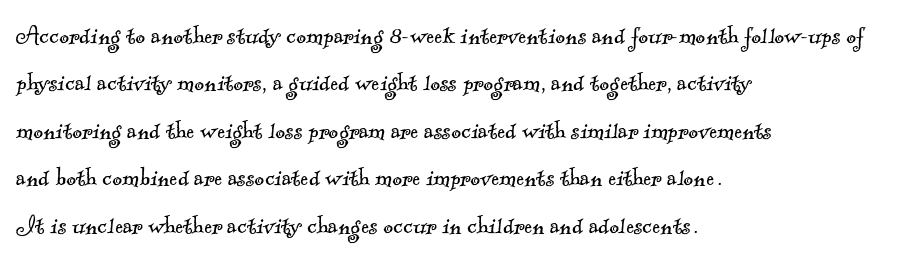
Q: Is the text bold? A: No.
Q: Is the typeface a serif or a sans-serif typeface? A: Serif.
Q: Is the text underlined? A: No.
Q: How is the paragraph aligned? A: Left-aligned.
Q: Is the spacing between letters normal or unusually wide? A: Normal.
Q: Is the spacing between lines tight, normal or loose? A: Normal.
Q: Width (condensed, normal, or wide)? A: Normal.
Q: x-height? A: Small.
Q: Monospaced? A: No.
